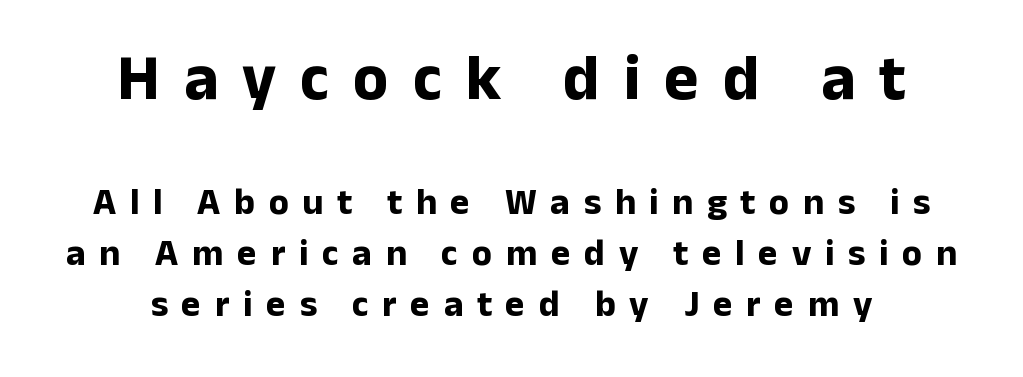
{"serif": "no", "italic": "no", "bold": "yes", "weight": "bold", "width": "normal", "stroke_contrast": "low", "x_height": "medium", "monospaced": "no", "underline": "no", "align": "center", "line_spacing": "normal", "line_spacing_ratio": 1.38, "letter_spacing": "wide", "letter_spacing_em": 0.37, "larger_block": "first", "size_ratio": 1.76, "glyph_px": 65}
